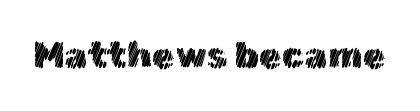
The image shows 37 px text type, upright; set normal letter spacing, not underlined; a medium x-height.
